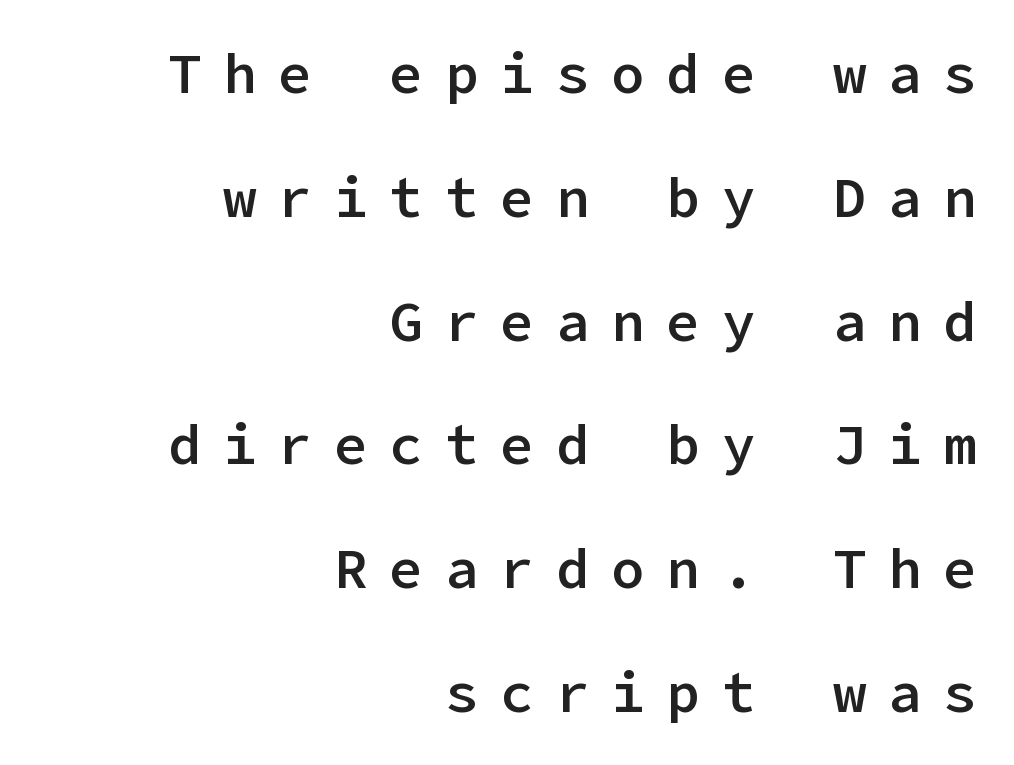
The image shows 56 px semibold sans-serif type, upright; set right-aligned, loose line spacing (2.21x), unusually wide letter spacing (+0.39 em), not underlined; low stroke contrast and a medium x-height.
